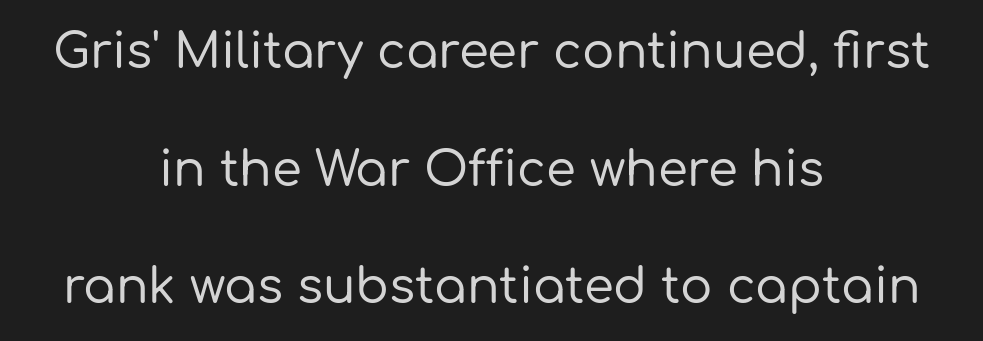
{"serif": "no", "italic": "no", "width": "normal", "stroke_contrast": "low", "x_height": "medium", "monospaced": "no", "underline": "no", "align": "center", "line_spacing": "loose", "line_spacing_ratio": 2.45, "letter_spacing": "normal", "letter_spacing_em": 0.0, "glyph_px": 48}
